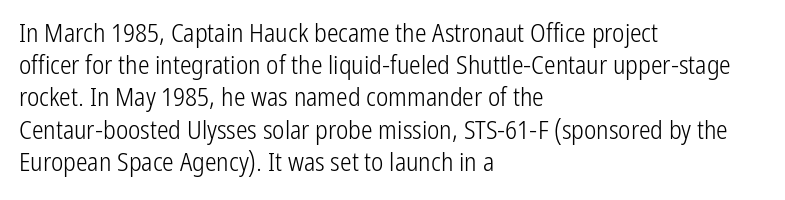
Q: Is the text bold? A: No.
Q: Is the text italic (slanted)? A: No, it is upright.
Q: Is the text underlined? A: No.
Q: How is the paragraph aligned? A: Left-aligned.
Q: Is the spacing between letters normal or unusually wide? A: Normal.
